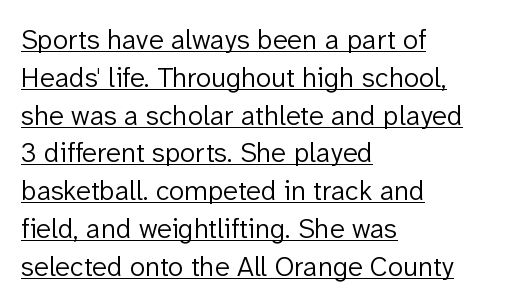
The image shows 28 px light sans-serif type, upright; set left-aligned, normal line spacing (1.35x), normal letter spacing, underlined; low stroke contrast and a medium x-height.
